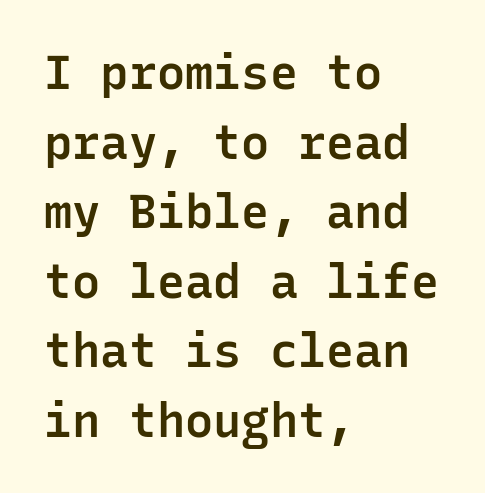
Q: Is the text bold? A: Semi-bold.
Q: Is the text italic (slanted)? A: No, it is upright.
Q: Is the typeface a serif or a sans-serif typeface? A: Sans-serif.
Q: Is the text underlined? A: No.
Q: How is the paragraph aligned? A: Left-aligned.
Q: Is the spacing between letters normal or unusually wide? A: Normal.
Q: Is the spacing between lines tight, normal or loose? A: Normal.
Q: Width (condensed, normal, or wide)? A: Normal.
Q: Stroke contrast? A: Low.
Q: x-height? A: Medium.
Q: Monospaced? A: Yes.
